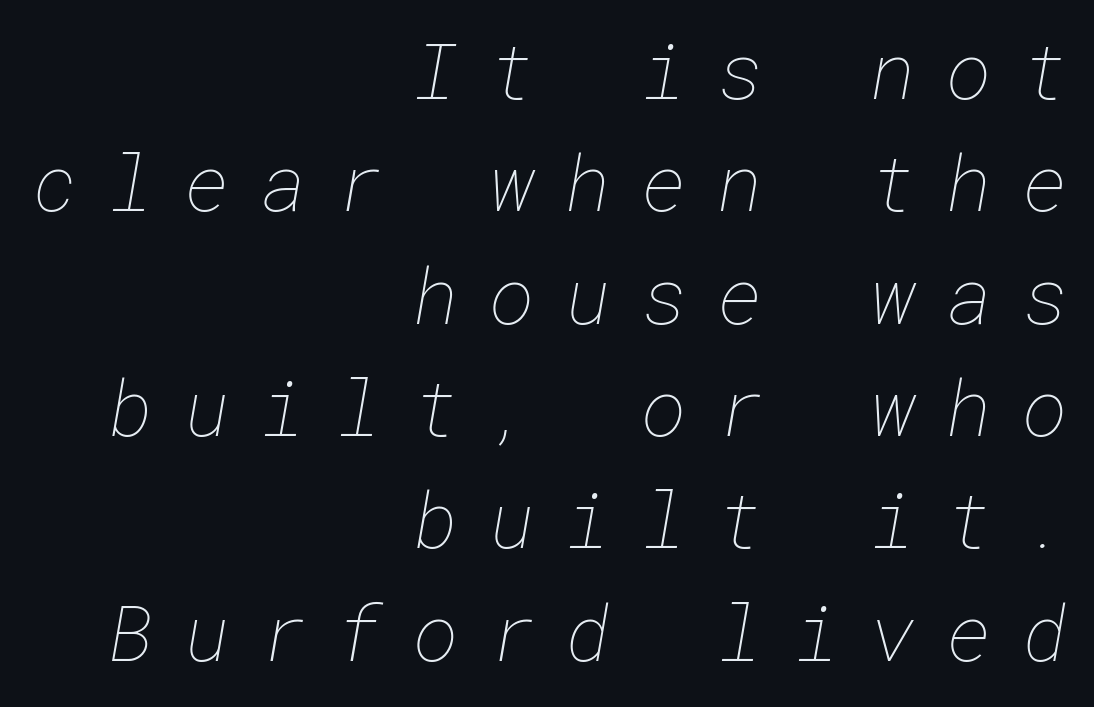
Q: Is the text bold? A: No.
Q: Is the text underlined? A: No.
Q: How is the paragraph aligned? A: Right-aligned.
Q: Is the spacing between letters normal or unusually wide? A: Unusually wide.
Q: Is the spacing between lines tight, normal or loose? A: Normal.
Q: Width (condensed, normal, or wide)? A: Normal.
Q: Stroke contrast? A: Low.
Q: x-height? A: Medium.
